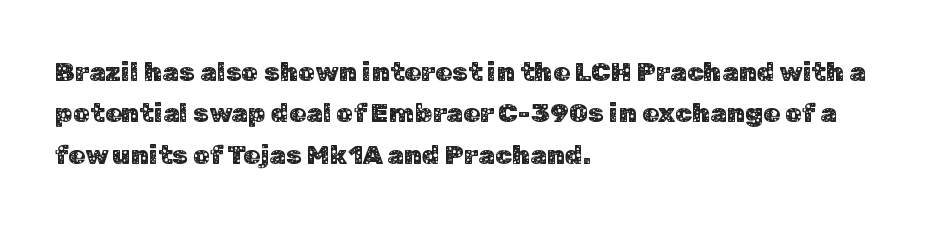
Successive baselines arrive at the customary interval. Short and long lines alike share a common starting point at left. Italic: no, the glyphs are upright roman. Short note: letters normally spaced. Quick note: underline off.
